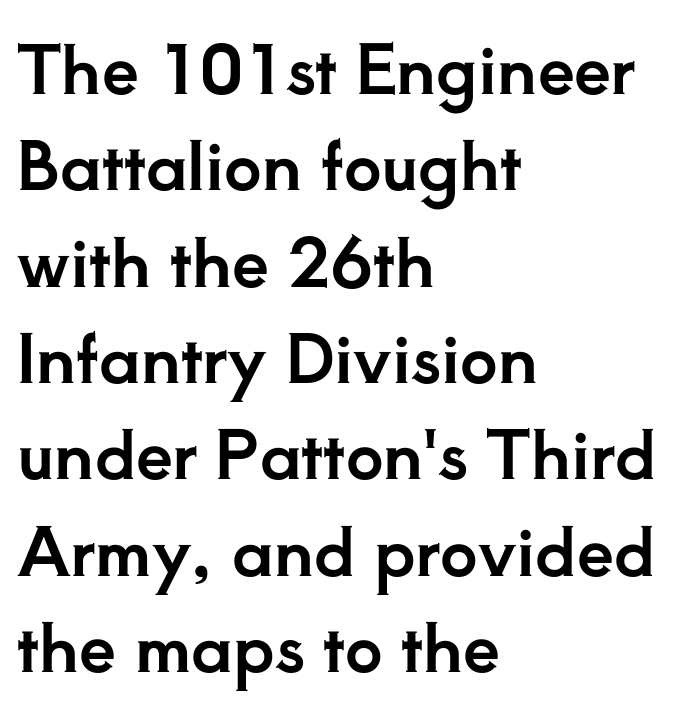
Q: Is the text italic (slanted)? A: No, it is upright.
Q: Is the typeface a serif or a sans-serif typeface? A: Serif.
Q: Is the text underlined? A: No.
Q: How is the paragraph aligned? A: Left-aligned.
Q: Is the spacing between letters normal or unusually wide? A: Normal.
Q: Is the spacing between lines tight, normal or loose? A: Normal.
Q: Width (condensed, normal, or wide)? A: Normal.
Q: Stroke contrast? A: Low.
Q: x-height? A: Small.
Q: Monospaced? A: No.
